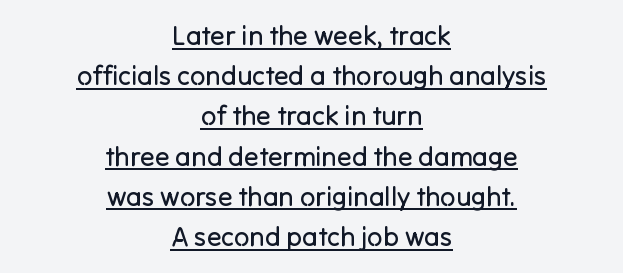
{"italic": "no", "bold": "no", "underline": "yes", "align": "center", "line_spacing": "normal", "line_spacing_ratio": 1.49, "letter_spacing": "normal", "letter_spacing_em": 0.0, "glyph_px": 27}
